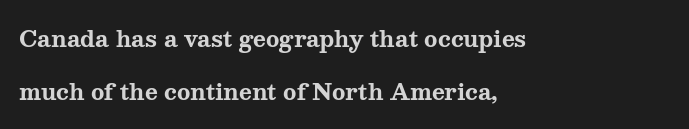
Q: Is the text bold? A: Yes.
Q: Is the text italic (slanted)? A: No, it is upright.
Q: Is the text underlined? A: No.
Q: How is the paragraph aligned? A: Left-aligned.
Q: Is the spacing between letters normal or unusually wide? A: Normal.
Q: Is the spacing between lines tight, normal or loose? A: Loose.
